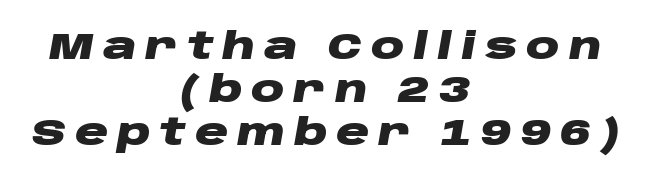
{"italic": "yes", "lean": "right", "slant_degrees": 10, "bold": "yes", "weight": "heavy", "width": "wide", "stroke_contrast": "low", "x_height": "large", "monospaced": "no", "underline": "no", "align": "center", "line_spacing_ratio": 1.16, "letter_spacing": "wide", "letter_spacing_em": 0.24, "glyph_px": 37}
